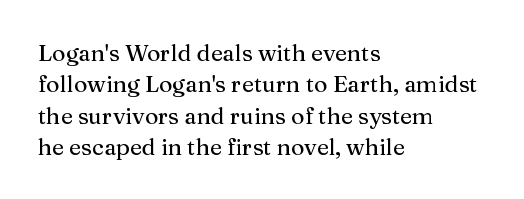
{"italic": "no", "underline": "no", "align": "left", "line_spacing": "normal", "line_spacing_ratio": 1.36, "letter_spacing": "normal", "letter_spacing_em": 0.0, "glyph_px": 23}
